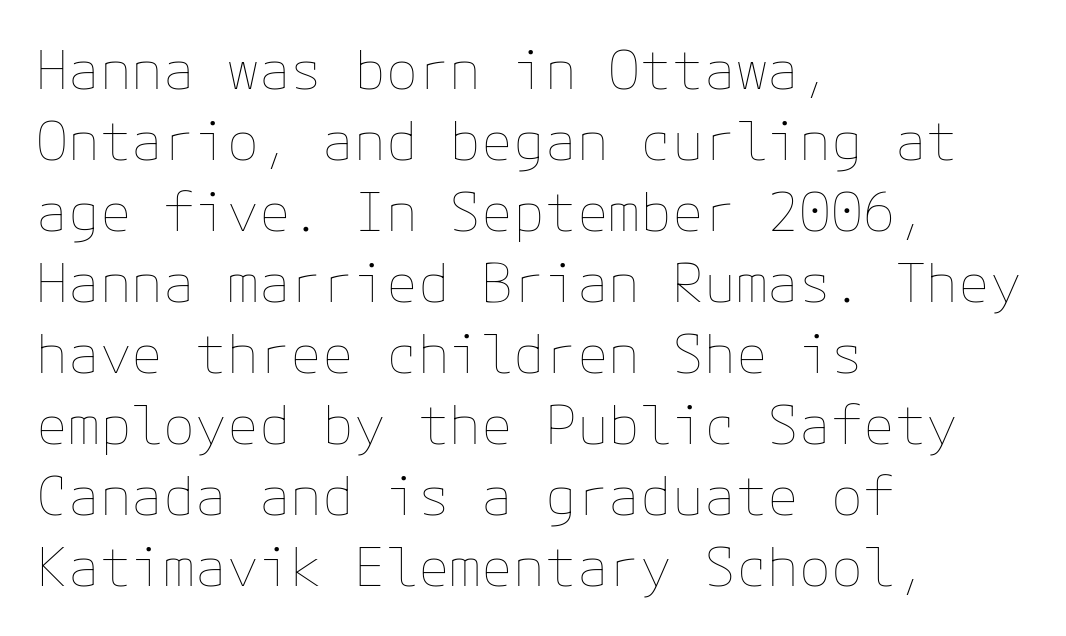
{"italic": "no", "bold": "no", "weight": "thin", "width": "normal", "stroke_contrast": "low", "x_height": "medium", "underline": "no", "align": "left", "line_spacing": "normal", "line_spacing_ratio": 1.34, "letter_spacing": "normal", "letter_spacing_em": 0.0, "glyph_px": 53}
